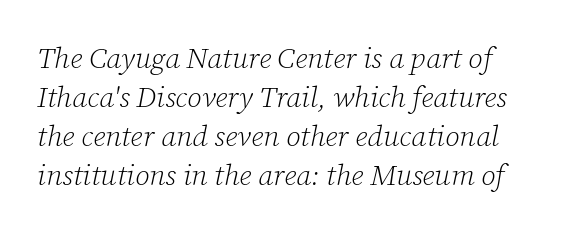
{"serif": "yes", "italic": "yes", "lean": "right", "slant_degrees": 12, "bold": "no", "weight": "light", "width": "normal", "stroke_contrast": "low", "x_height": "medium", "monospaced": "no", "underline": "no", "line_spacing": "normal", "line_spacing_ratio": 1.35, "letter_spacing": "normal", "letter_spacing_em": 0.0, "glyph_px": 29}
